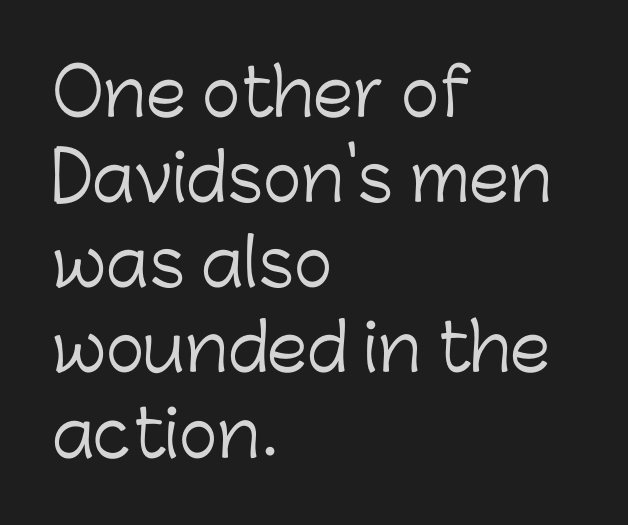
{"serif": "no", "italic": "no", "bold": "no", "weight": "light", "width": "normal", "stroke_contrast": "low", "x_height": "medium", "monospaced": "no", "underline": "no", "align": "left", "line_spacing": "normal", "line_spacing_ratio": 1.31, "letter_spacing": "normal", "letter_spacing_em": 0.0, "glyph_px": 65}
